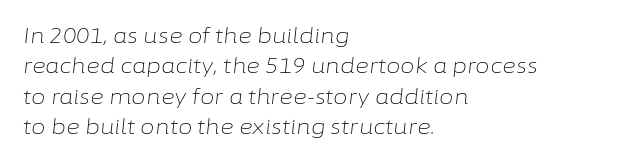
Regarding leading, the lines here are spaced in the standard way. The font sits on the lighter half of the weight spectrum, regular included. Short and long lines alike share a common starting point at left. Style check: oblique.
